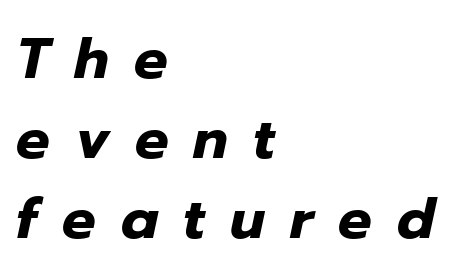
Has an underline been added? It has not. One glance says typical: line gaps are just what's usual. Each letter keeps its own natural width here, so spacing adapts to shape. Is the letter spacing exaggerated? Yes — the characters are pushed far apart. Weight check: bold — yes, fully.
